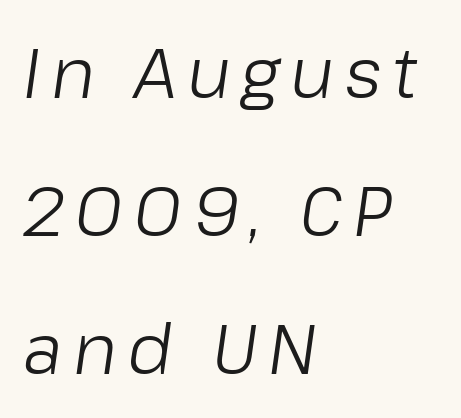
The image shows 70 px light type, italic (leaning right); set left-aligned, loose line spacing (1.97x), not underlined; low stroke contrast and a medium x-height.
